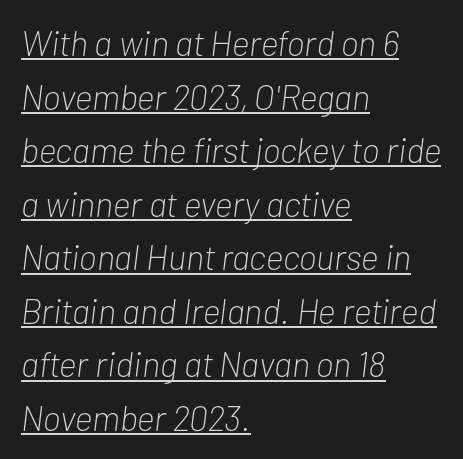
Caption: lettering with a line underneath. Compared with typical paragraphs, the rows here are spaced about the same. Notice how the passage keeps a crisp vertical edge on the left only. There's an unmistakable incline to the writing here. The face used here is proportionally spaced, like ordinary book or web type.
